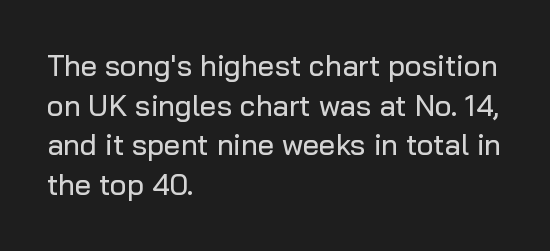
The image shows 29 px sans-serif type, upright; set left-aligned, normal line spacing (1.37x), normal letter spacing, not underlined; low stroke contrast and a medium x-height.
